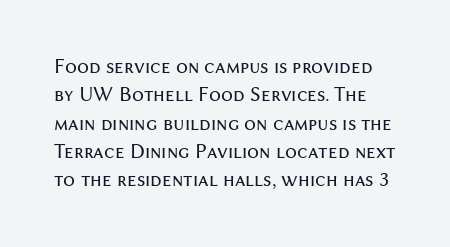
The image shows 21 px text type, upright; set normal line spacing (1.35x), normal letter spacing, not underlined.
